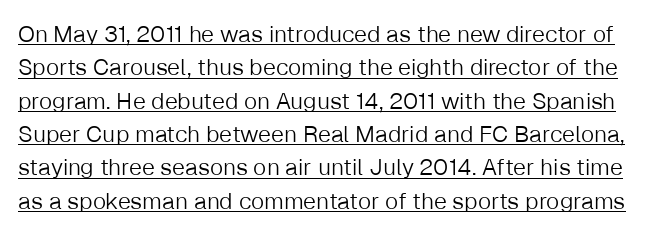
A baseline rule has been typeset under these characters. Heft: none added — not bold. No extra tracking has been applied to these lines. Interline gaps are of average width in this sample. Notice how the stems are strictly vertical — no italics here.
